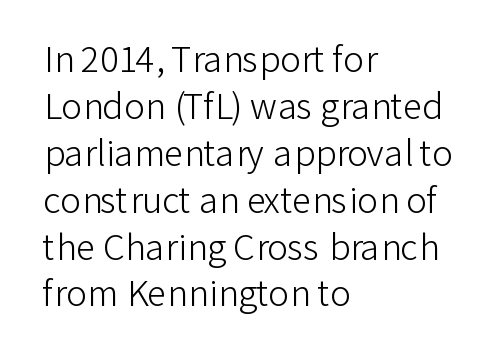
{"serif": "no", "italic": "no", "bold": "no", "weight": "light", "width": "normal", "stroke_contrast": "low", "x_height": "medium", "monospaced": "no", "underline": "no", "align": "left", "line_spacing": "normal", "line_spacing_ratio": 1.34, "letter_spacing": "normal", "letter_spacing_em": 0.0, "glyph_px": 35}
